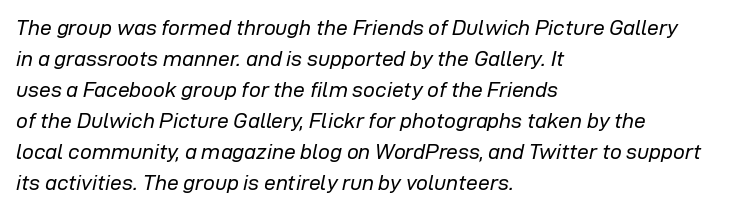
Q: Is the text bold? A: No.
Q: Is the text italic (slanted)? A: Yes, it leans right by about 12 degrees.
Q: Is the text underlined? A: No.
Q: How is the paragraph aligned? A: Left-aligned.
Q: Is the spacing between letters normal or unusually wide? A: Normal.
Q: Is the spacing between lines tight, normal or loose? A: Normal.
